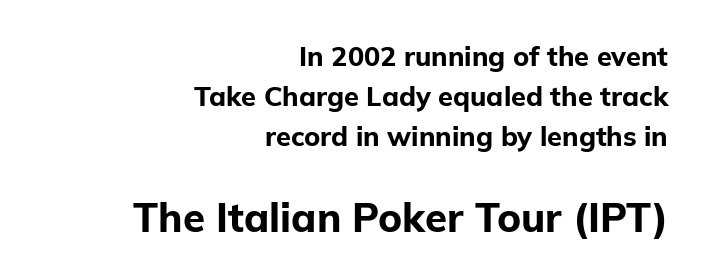
These words are printed bold, with thick strokes throughout. This sample has the flowing, uneven cadence of proportional lettering. Caption: upper text group reduced, lower text group enlarged. The passage is arranged like a letterhead date or caption credit — flush right. Rule under the text: the space is simply empty.
